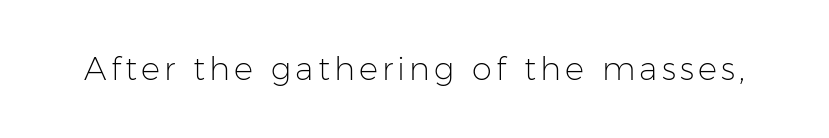
Q: Is the text bold? A: No.
Q: Is the text italic (slanted)? A: No, it is upright.
Q: Is the typeface a serif or a sans-serif typeface? A: Sans-serif.
Q: Is the text underlined? A: No.
Q: Width (condensed, normal, or wide)? A: Normal.
Q: Stroke contrast? A: Low.
Q: x-height? A: Medium.
Q: Monospaced? A: No.
